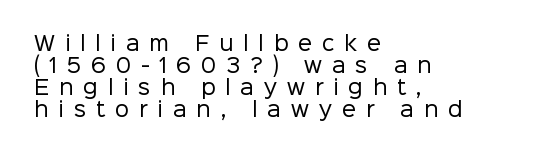
The image shows 20 px text type, upright; set left-aligned, tight line spacing (1.1x), unusually wide letter spacing (+0.49 em), not underlined.
